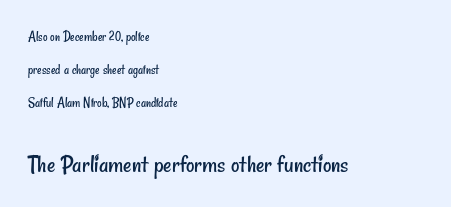
The image shows 26 px text type; set left-aligned, loose line spacing (2.36x), normal letter spacing, not underlined; the second (bottom) block is 1.86x larger.
